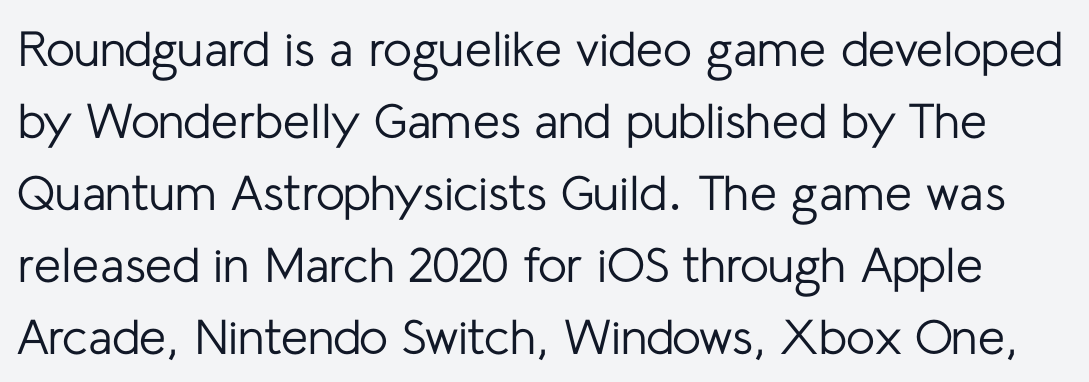
The image shows 49 px regular-weight sans-serif type, upright; set normal line spacing (1.47x), normal letter spacing, not underlined; low stroke contrast and a medium x-height.
